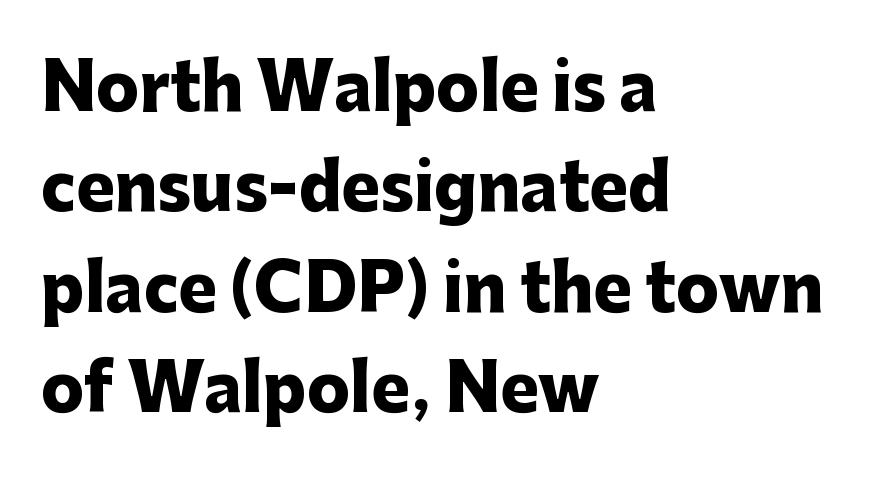
Q: Is the text bold? A: Yes.
Q: Is the text italic (slanted)? A: No, it is upright.
Q: Is the typeface a serif or a sans-serif typeface? A: Sans-serif.
Q: Is the text underlined? A: No.
Q: How is the paragraph aligned? A: Left-aligned.
Q: Is the spacing between letters normal or unusually wide? A: Normal.
Q: Is the spacing between lines tight, normal or loose? A: Normal.
Q: Width (condensed, normal, or wide)? A: Normal.
Q: Stroke contrast? A: Low.
Q: x-height? A: Medium.
Q: Monospaced? A: No.
